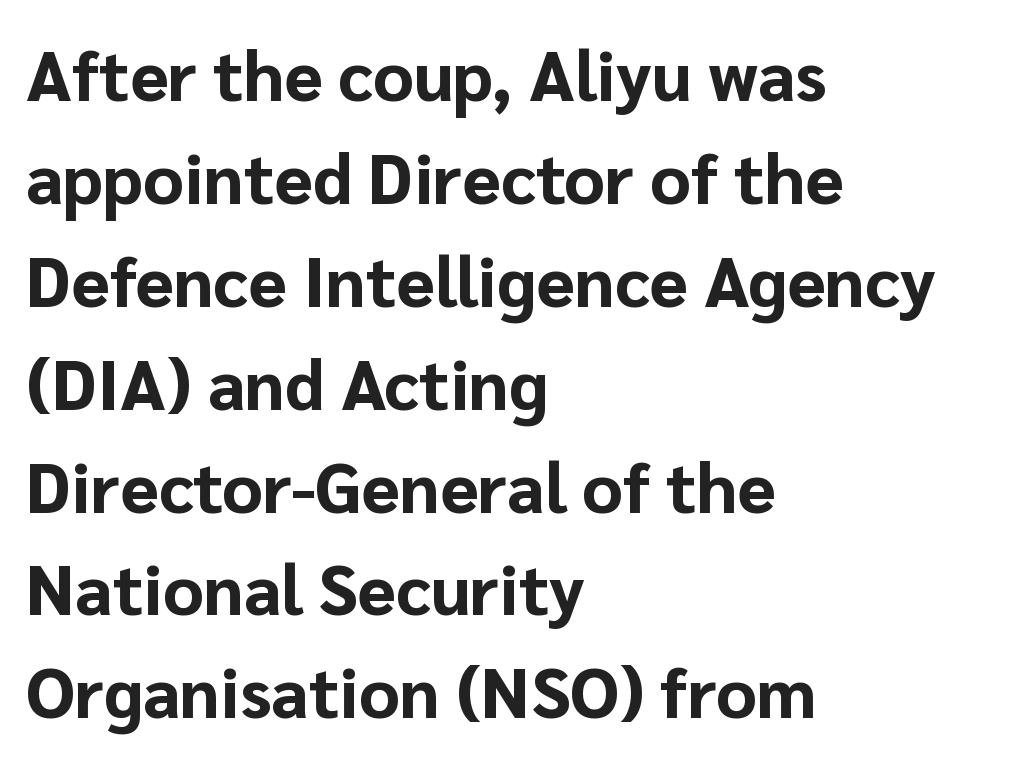
The image shows 70 px bold sans-serif type, upright; set left-aligned, normal line spacing (1.47x), normal letter spacing, not underlined; low stroke contrast and a medium x-height.
